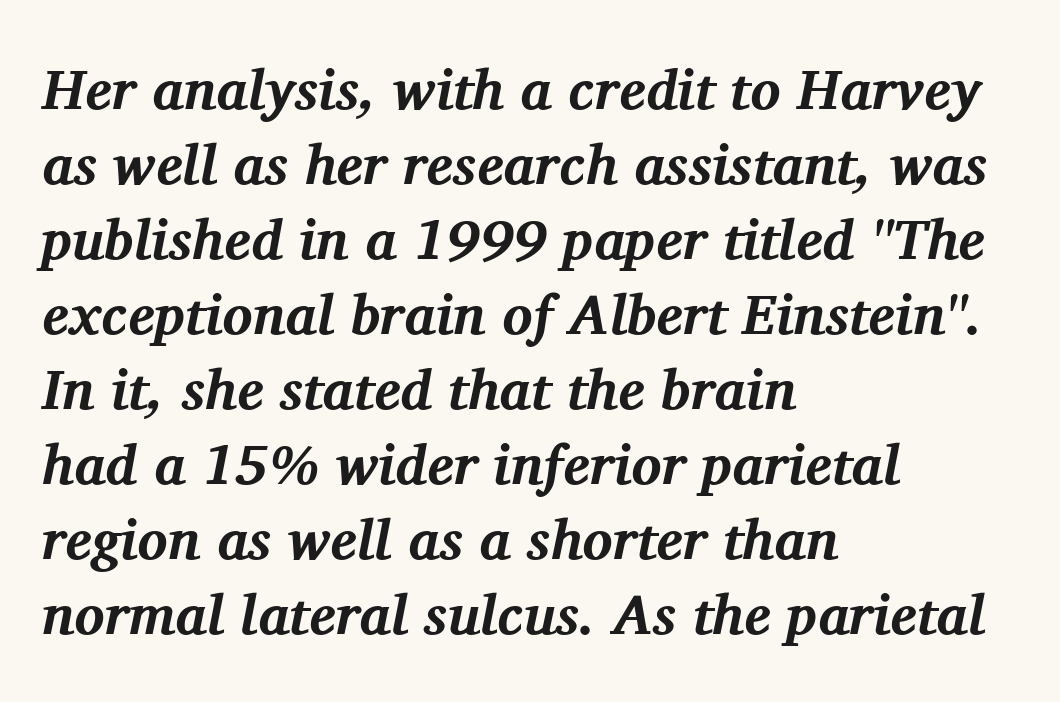
The lines sit at an ordinary, default distance from one another. The typesetter chose a ragged-right arrangement here. Emphasis-style slanted type is in use. The line texture is even and compact thanks to regular tracking. You could not count columns in this text — the font is proportionally spaced. A clean baseline with only descenders dipping below it.
